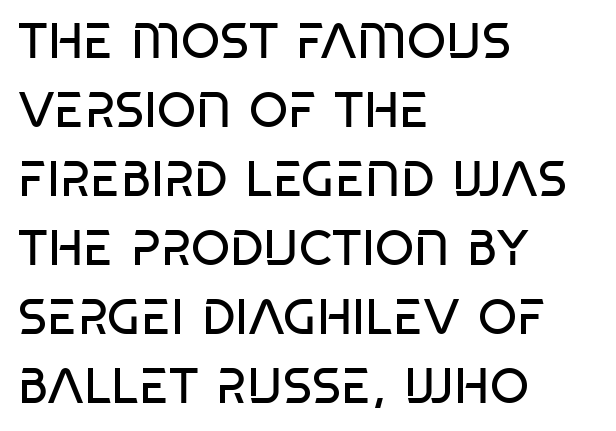
{"serif": "no", "italic": "no", "bold": "no", "weight": "regular", "width": "condensed", "stroke_contrast": "low", "x_height": "large", "monospaced": "no", "underline": "no", "align": "left", "line_spacing": "normal", "line_spacing_ratio": 1.38, "letter_spacing": "normal", "letter_spacing_em": 0.0, "glyph_px": 50}
